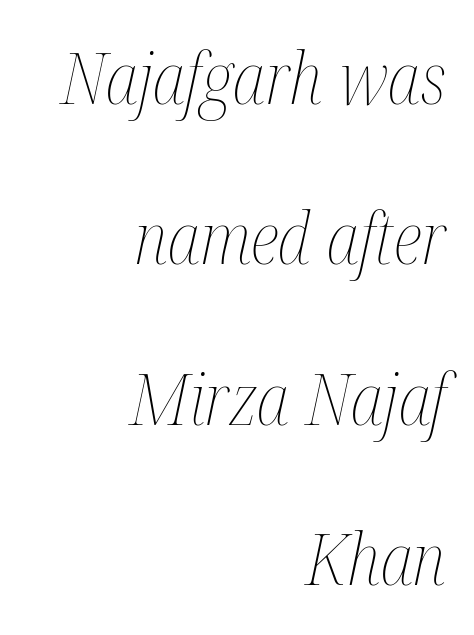
{"italic": "yes", "lean": "right", "slant_degrees": 12, "bold": "no", "weight": "thin", "width": "condensed", "stroke_contrast": "medium", "x_height": "medium", "monospaced": "no", "underline": "no", "align": "right", "line_spacing": "loose", "line_spacing_ratio": 2.26, "letter_spacing": "normal", "letter_spacing_em": 0.0, "glyph_px": 71}
